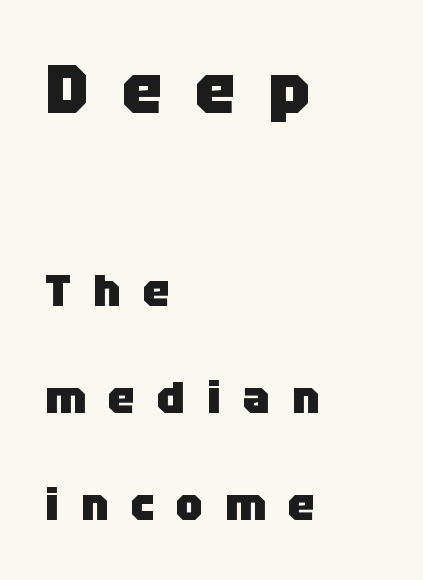
Visually, the top section dominates because its glyphs are scaled up. The passage shown is not underscored anywhere. Short and long lines alike share a common starting point at left. The vertical gap from one line to the next is large. Do the letters lean? They stand straight. The passage shown is emphatically bold.
